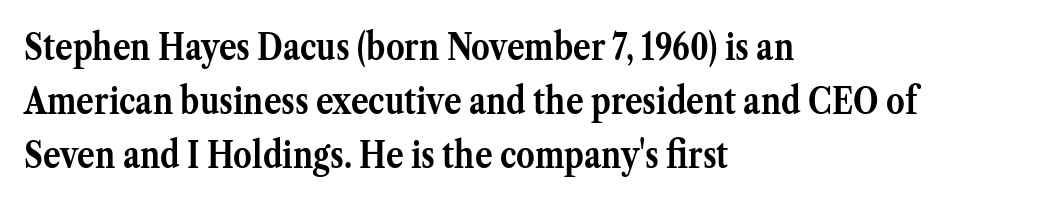
Q: Is the text bold? A: Yes.
Q: Is the text italic (slanted)? A: No, it is upright.
Q: Is the typeface a serif or a sans-serif typeface? A: Serif.
Q: Is the text underlined? A: No.
Q: How is the paragraph aligned? A: Left-aligned.
Q: Is the spacing between letters normal or unusually wide? A: Normal.
Q: Is the spacing between lines tight, normal or loose? A: Normal.
Q: Width (condensed, normal, or wide)? A: Normal.
Q: Stroke contrast? A: Medium.
Q: x-height? A: Medium.
Q: Monospaced? A: No.
